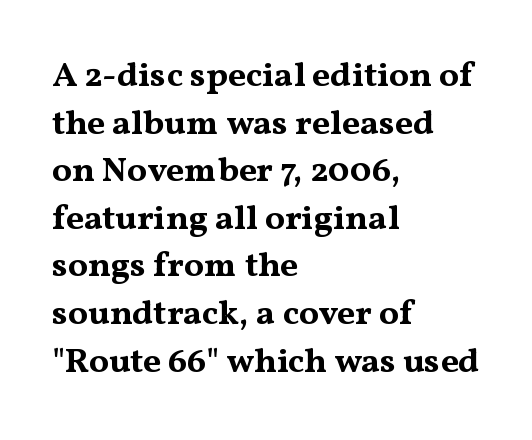
The image shows 35 px bold, wide serif type, upright; set left-aligned, normal line spacing (1.36x), normal letter spacing, not underlined; medium stroke contrast and a medium x-height.
